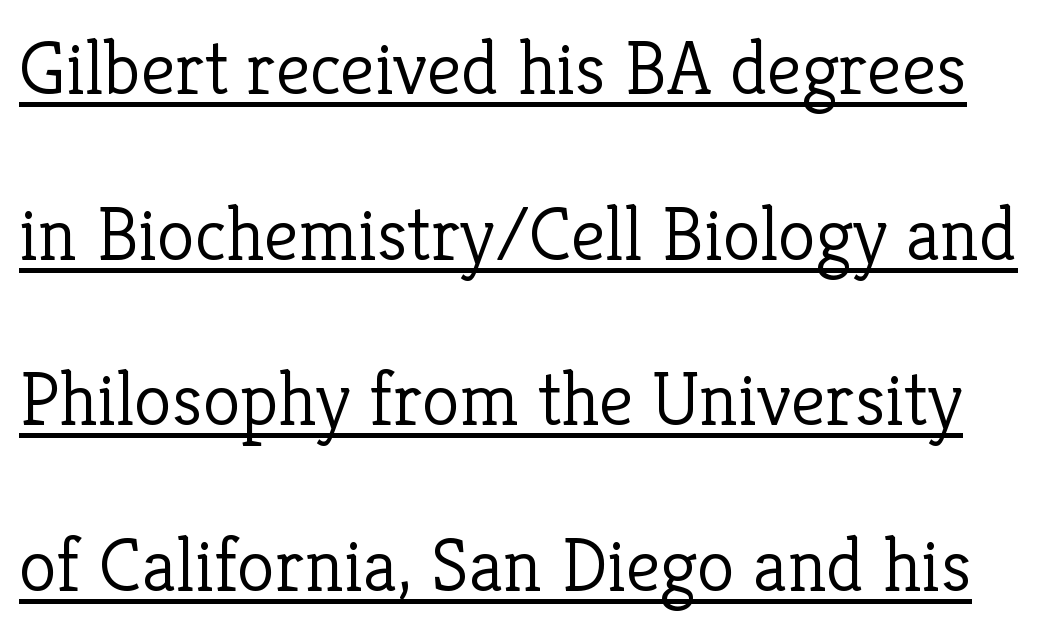
Posture: straight, roman, zero tilt. Standard letterfit; no display-style spreading of the glyphs. The lettering is marked with a stroke running underneath it. I'd call this a serif setting — the letters wear small feet.
